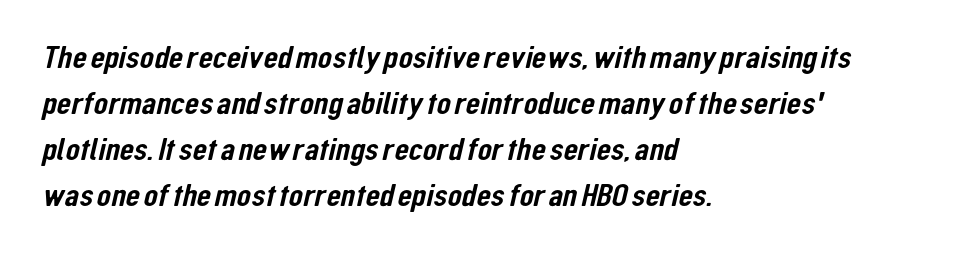
Letterform terminals end flat and unadorned throughout the passage. These lines stack with their left ends in a neat column. The space between consecutive lines is moderate. The passage shown has conventional tracking throughout. Each letter keeps its own natural width here, so spacing adapts to shape. Nobody drew a line under any word here.
